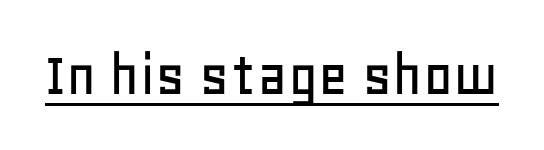
{"serif": "no", "italic": "no", "width": "normal", "stroke_contrast": "low", "x_height": "large", "monospaced": "no", "underline": "yes", "letter_spacing": "normal", "letter_spacing_em": 0.0, "glyph_px": 65}
